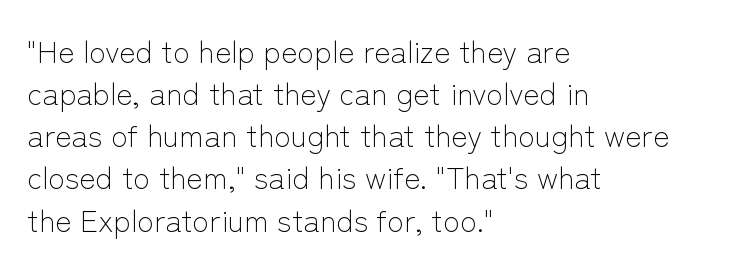
The image shows 31 px light sans-serif type, upright; set left-aligned, normal line spacing (1.36x), normal letter spacing, not underlined; low stroke contrast and a medium x-height.
